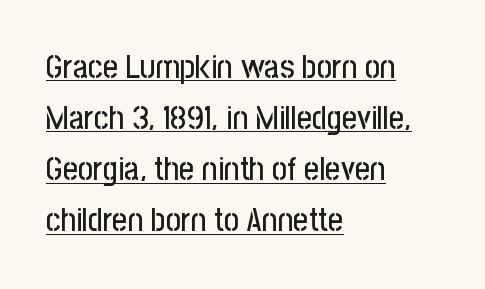
The gaps between neighbouring characters are ordinary and unremarkable. Left-aligned paragraph, ragged on the right. Quick note: underline on. A typesetter would call this proportional, since set widths differ per character.
